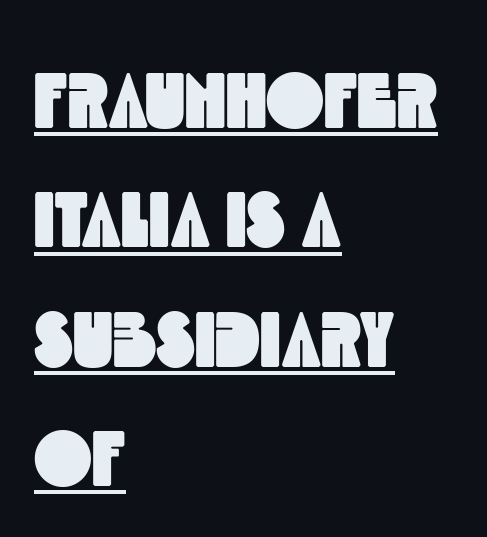
Q: Is the typeface a serif or a sans-serif typeface? A: Sans-serif.
Q: Is the text underlined? A: Yes.
Q: How is the paragraph aligned? A: Left-aligned.
Q: Is the spacing between letters normal or unusually wide? A: Normal.
Q: Is the spacing between lines tight, normal or loose? A: Normal.
Q: Width (condensed, normal, or wide)? A: Condensed.
Q: x-height? A: Large.
Q: Monospaced? A: No.
